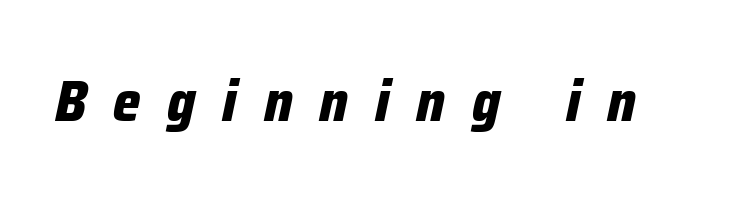
Tracking value appears strongly positive — letters spread wide. Weight check: bold — yes, fully. The axis of the letterforms is tilted away from vertical. The baseline area is clear.
